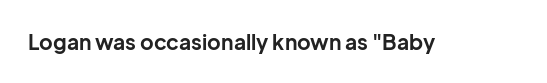
{"italic": "no", "bold": "yes", "underline": "no", "letter_spacing": "normal", "letter_spacing_em": 0.0, "glyph_px": 21}
